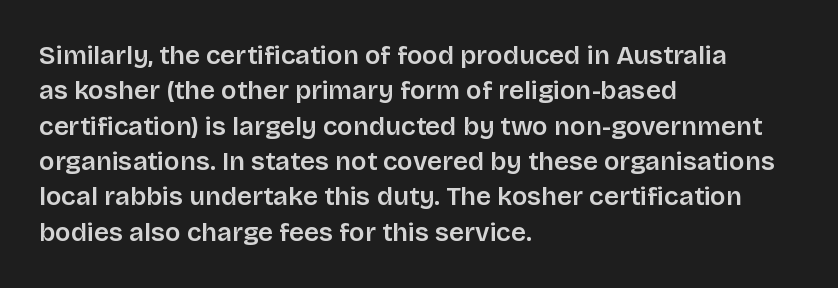
{"italic": "no", "underline": "no", "align": "left", "line_spacing": "normal", "line_spacing_ratio": 1.36, "letter_spacing": "normal", "letter_spacing_em": 0.0, "glyph_px": 26}
